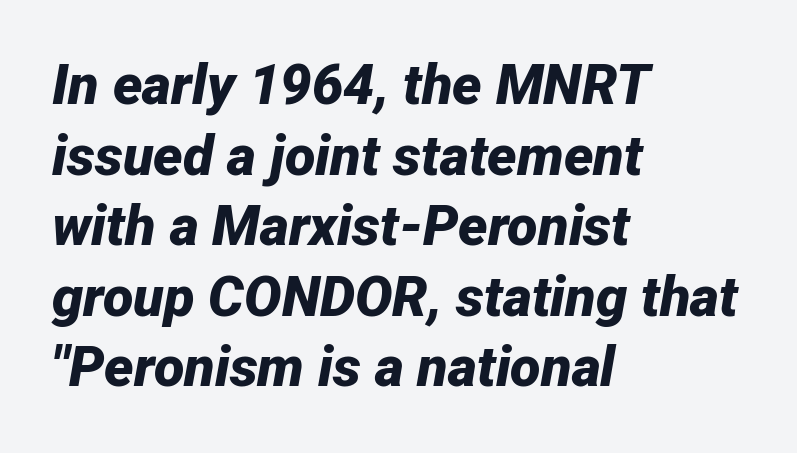
The type is set solid horizontally, with unmodified tracking. The string is rendered with underlining switched off. Here the designer chose a conventional face with non-uniform glyph widths. The setting favours the left margin, as ordinary paragraphs usually do. If you measured baseline to baseline, you'd find a middling distance.
